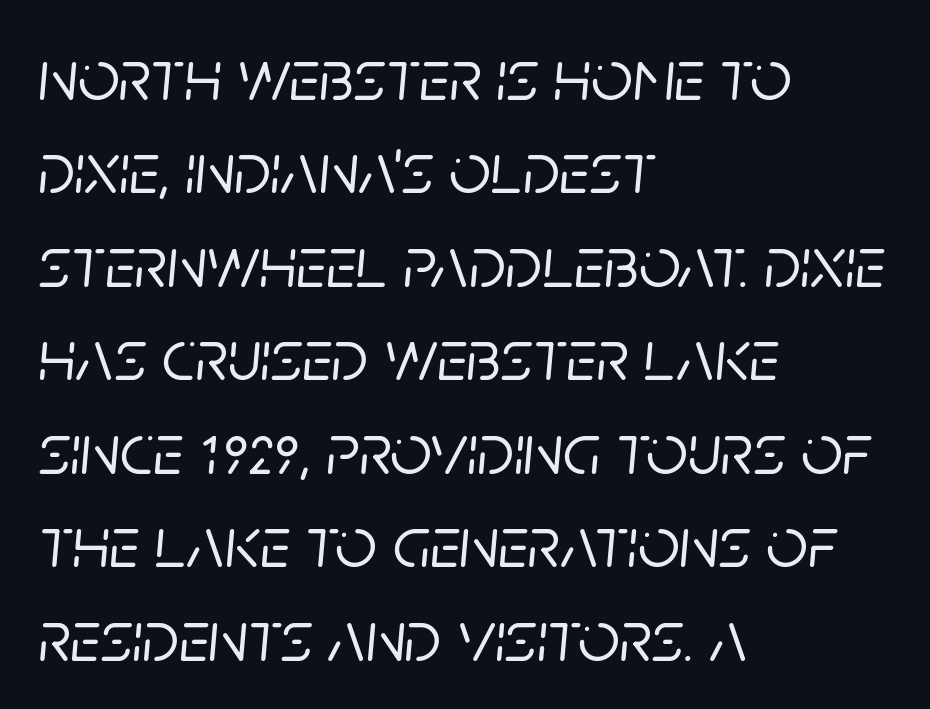
{"italic": "yes", "lean": "right", "slant_degrees": 5, "width": "normal", "stroke_contrast": "low", "x_height": "large", "monospaced": "no", "underline": "no", "align": "left", "line_spacing": "normal", "line_spacing_ratio": 1.28, "letter_spacing": "normal", "letter_spacing_em": 0.0, "glyph_px": 73}
